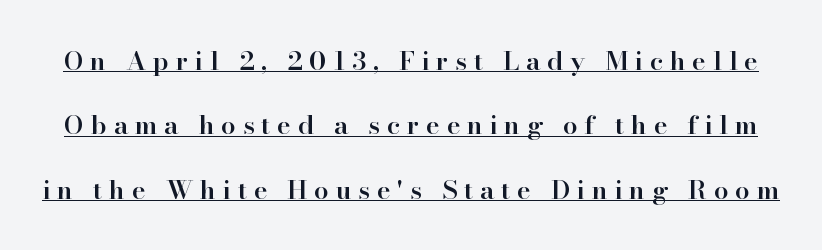
The image shows 26 px text type, upright; set loose line spacing (2.48x), unusually wide letter spacing (+0.26 em), underlined.
